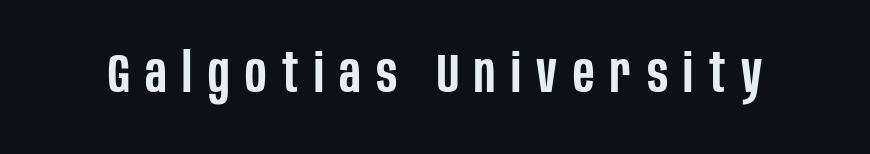
The image shows 54 px semibold, condensed sans-serif type, upright; set unusually wide letter spacing (+0.29 em), not underlined; low stroke contrast and a large x-height.
